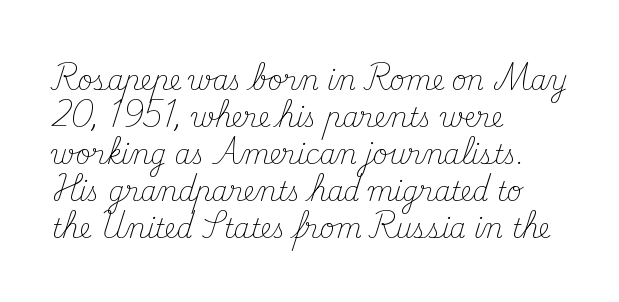
The image shows 26 px text type; set left-aligned, normal line spacing (1.42x), normal letter spacing, not underlined.
